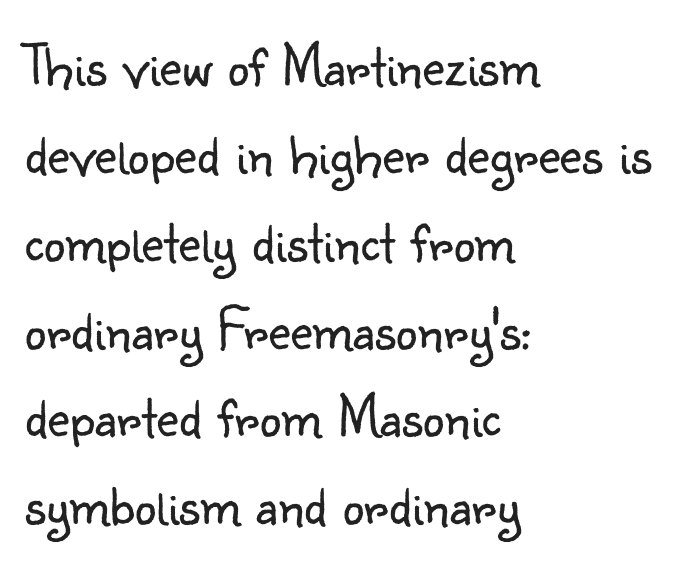
Regular leading. The space directly below the letters is spotless. Every stem runs plumb, perpendicular to the baseline. Short note: letters normally spaced. Note the varied advance widths — an 'i' is clearly narrower than an 'm'.
